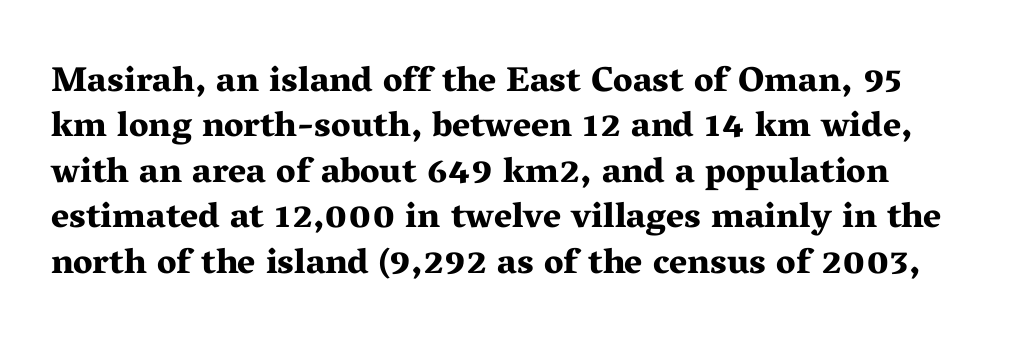
Q: Is the text bold? A: Yes.
Q: Is the text italic (slanted)? A: No, it is upright.
Q: Is the typeface a serif or a sans-serif typeface? A: Serif.
Q: Is the text underlined? A: No.
Q: Is the spacing between letters normal or unusually wide? A: Normal.
Q: Is the spacing between lines tight, normal or loose? A: Normal.
Q: Width (condensed, normal, or wide)? A: Wide.
Q: Stroke contrast? A: Medium.
Q: x-height? A: Medium.
Q: Monospaced? A: No.
